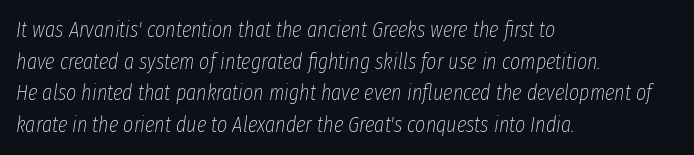
Honestly, there is no underline to notice here at all. In terms of leading, this rendering sits right in the middle. Observe the ordinary spacing: letters are neighbours, not strangers. Each line starts at the same left margin while the right side varies. Quick note: italic. No extra ink here — the face is not bold.
